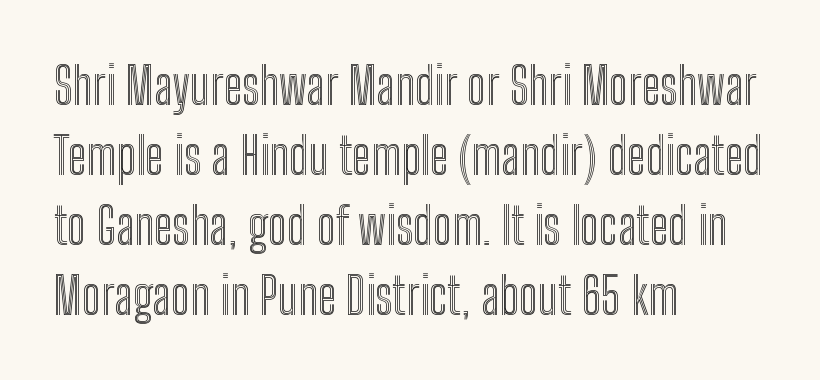
The image shows 51 px condensed type, upright; set left-aligned, normal line spacing (1.37x), normal letter spacing, not underlined; a medium x-height.
